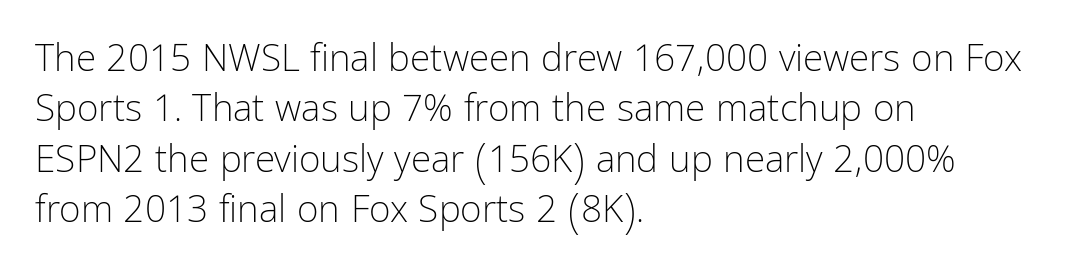
Q: Is the text bold? A: No.
Q: Is the text italic (slanted)? A: No, it is upright.
Q: Is the typeface a serif or a sans-serif typeface? A: Sans-serif.
Q: Is the text underlined? A: No.
Q: How is the paragraph aligned? A: Left-aligned.
Q: Is the spacing between letters normal or unusually wide? A: Normal.
Q: Is the spacing between lines tight, normal or loose? A: Normal.
Q: Width (condensed, normal, or wide)? A: Condensed.
Q: Stroke contrast? A: Low.
Q: x-height? A: Medium.
Q: Monospaced? A: No.
